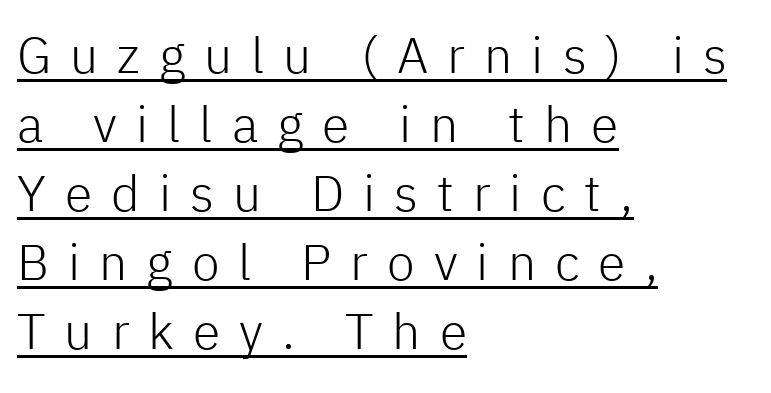
The image shows 50 px light sans-serif type, upright; set left-aligned, normal line spacing (1.38x), unusually wide letter spacing (+0.38 em), underlined; low stroke contrast and a medium x-height.
